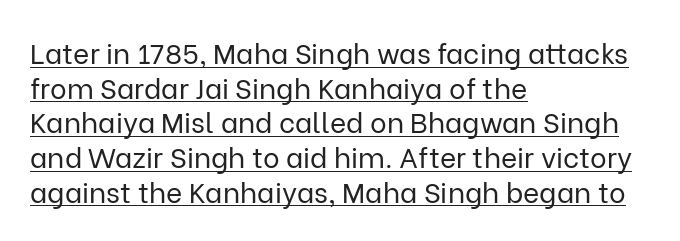
The image shows 28 px regular-weight sans-serif type, upright; set left-aligned, line spacing 1.24x, normal letter spacing, underlined; low stroke contrast and a medium x-height.
